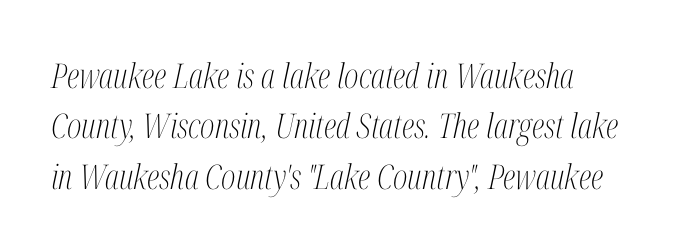
{"serif": "yes", "italic": "yes", "lean": "right", "slant_degrees": 12, "bold": "no", "weight": "light", "width": "condensed", "stroke_contrast": "medium", "x_height": "medium", "monospaced": "no", "underline": "no", "align": "left", "line_spacing": "normal", "line_spacing_ratio": 1.48, "letter_spacing": "normal", "letter_spacing_em": 0.0, "glyph_px": 34}
